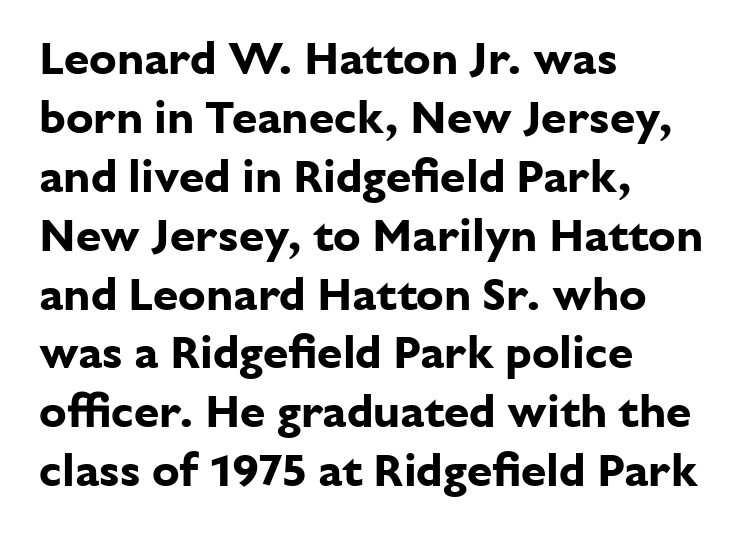
{"serif": "no", "italic": "no", "bold": "yes", "weight": "bold", "width": "normal", "stroke_contrast": "low", "x_height": "medium", "monospaced": "no", "underline": "no", "align": "left", "line_spacing": "normal", "line_spacing_ratio": 1.28, "letter_spacing": "normal", "letter_spacing_em": 0.0, "glyph_px": 46}
